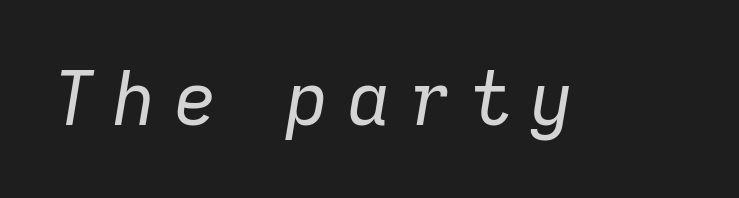
{"italic": "yes", "lean": "right", "slant_degrees": 9, "bold": "no", "weight": "regular", "width": "normal", "stroke_contrast": "low", "x_height": "medium", "monospaced": "no", "underline": "no", "letter_spacing": "wide", "letter_spacing_em": 0.25, "glyph_px": 74}
